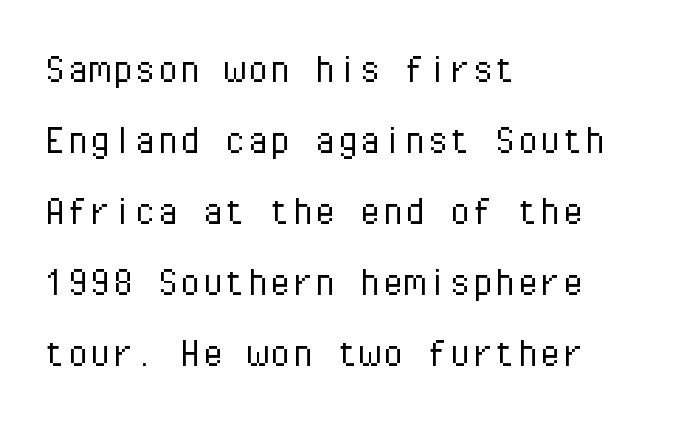
The horizontal fit of the characters is conventional and even. A light-to-regular cut is what we see here. A typesetter would call this monospace, since all characters share one set width. In terms of leading, this rendering sits right in the middle. Posture: vertical.
